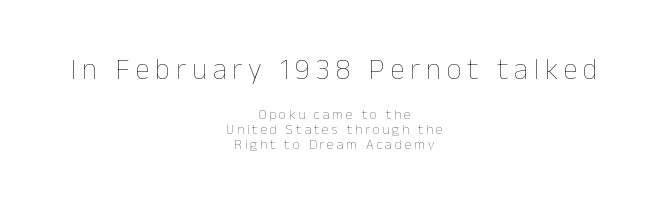
Q: Is the text bold? A: No.
Q: Is the text italic (slanted)? A: No, it is upright.
Q: Is the text underlined? A: No.
Q: How is the paragraph aligned? A: Centered.
Q: Is the spacing between letters normal or unusually wide? A: Unusually wide.
Q: Is the spacing between lines tight, normal or loose? A: Tight.
Q: Which block of text is set in a larger size, the first (top) or the second (bottom)? A: The first (top) one.
Q: Width (condensed, normal, or wide)? A: Normal.
Q: Stroke contrast? A: Low.
Q: x-height? A: Medium.
Q: Monospaced? A: No.
